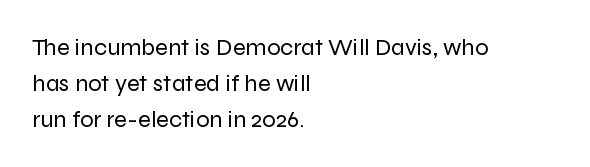
{"italic": "no", "bold": "no", "underline": "no", "align": "left", "line_spacing": "normal", "line_spacing_ratio": 1.51, "letter_spacing": "normal", "letter_spacing_em": 0.0, "glyph_px": 24}
